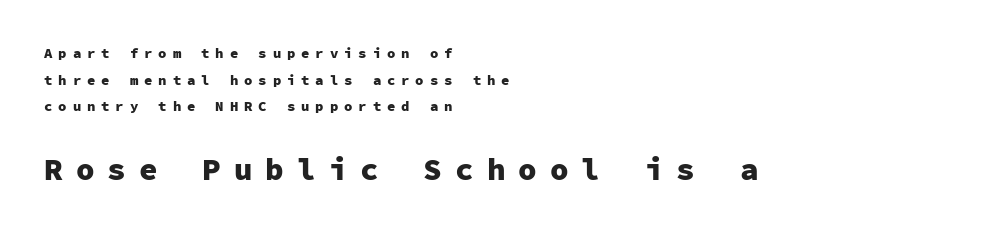
Q: Is the text bold? A: Yes.
Q: Is the text italic (slanted)? A: No, it is upright.
Q: Is the typeface a serif or a sans-serif typeface? A: Sans-serif.
Q: Is the text underlined? A: No.
Q: How is the paragraph aligned? A: Left-aligned.
Q: Is the spacing between letters normal or unusually wide? A: Unusually wide.
Q: Is the spacing between lines tight, normal or loose? A: Loose.
Q: Which block of text is set in a larger size, the first (top) or the second (bottom)? A: The second (bottom) one.
Q: Width (condensed, normal, or wide)? A: Normal.
Q: Stroke contrast? A: Low.
Q: x-height? A: Medium.
Q: Monospaced? A: Yes.
